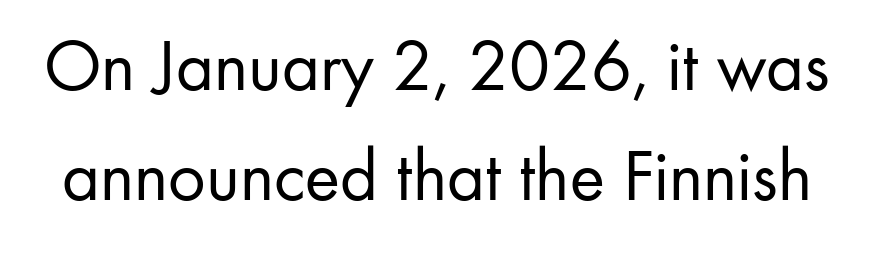
Beneath every word, the page is bare. There is no visible air inserted between adjacent glyphs. Vertical strokes here are truly vertical. The letters advance in unequal steps, a hallmark of proportional type. Summary of vertical rhythm: regular, with standard interline spacing.
